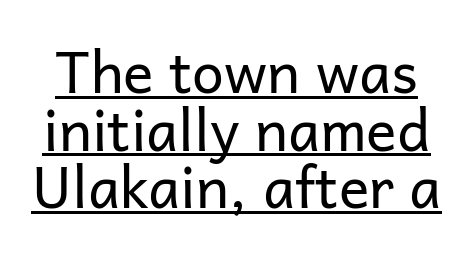
{"serif": "no", "italic": "no", "bold": "no", "weight": "regular", "width": "normal", "stroke_contrast": "low", "x_height": "medium", "monospaced": "no", "underline": "yes", "line_spacing": "tight", "line_spacing_ratio": 1.01, "letter_spacing": "normal", "letter_spacing_em": 0.0, "glyph_px": 57}
